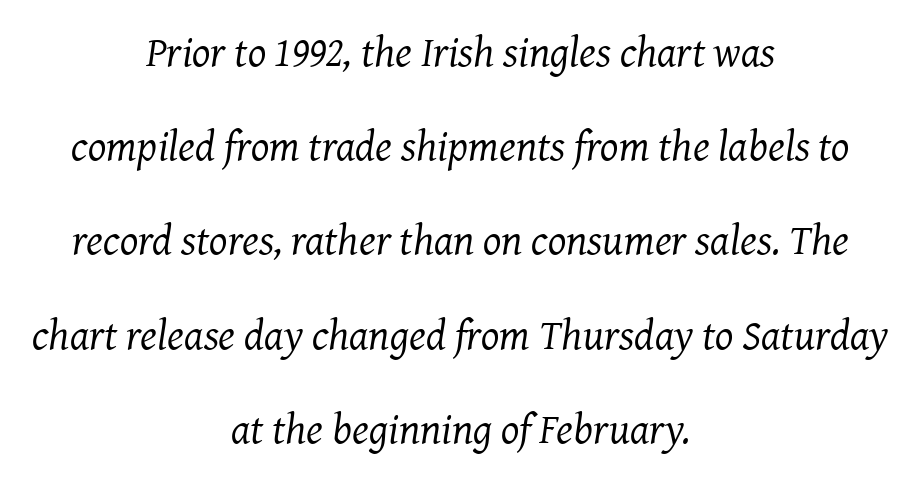
Q: Is the text bold? A: No.
Q: Is the text italic (slanted)? A: Yes, it leans right by about 7 degrees.
Q: Is the typeface a serif or a sans-serif typeface? A: Serif.
Q: Is the text underlined? A: No.
Q: How is the paragraph aligned? A: Centered.
Q: Is the spacing between letters normal or unusually wide? A: Normal.
Q: Is the spacing between lines tight, normal or loose? A: Loose.
Q: Width (condensed, normal, or wide)? A: Normal.
Q: Stroke contrast? A: Medium.
Q: x-height? A: Medium.
Q: Monospaced? A: No.
